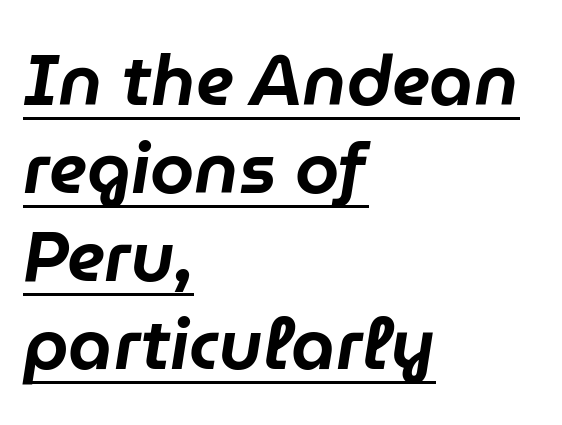
Q: Is the text italic (slanted)? A: Yes, it leans right by about 9 degrees.
Q: Is the text underlined? A: Yes.
Q: How is the paragraph aligned? A: Left-aligned.
Q: Is the spacing between letters normal or unusually wide? A: Normal.
Q: Width (condensed, normal, or wide)? A: Normal.
Q: Stroke contrast? A: Low.
Q: x-height? A: Medium.
Q: Monospaced? A: No.
